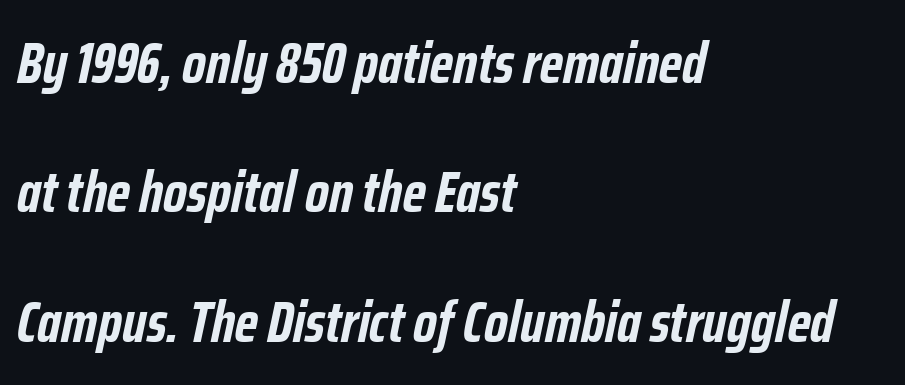
Q: Is the text bold? A: Yes.
Q: Is the text italic (slanted)? A: Yes, it leans right by about 12 degrees.
Q: Is the text underlined? A: No.
Q: How is the paragraph aligned? A: Left-aligned.
Q: Is the spacing between letters normal or unusually wide? A: Normal.
Q: Is the spacing between lines tight, normal or loose? A: Loose.
Q: Width (condensed, normal, or wide)? A: Condensed.
Q: Stroke contrast? A: Low.
Q: x-height? A: Medium.
Q: Monospaced? A: No.
